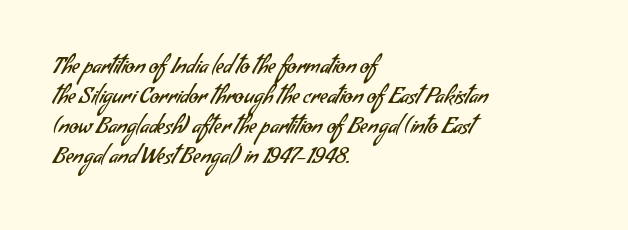
The image shows 22 px text type; set left-aligned, normal line spacing (1.37x), normal letter spacing, not underlined.
